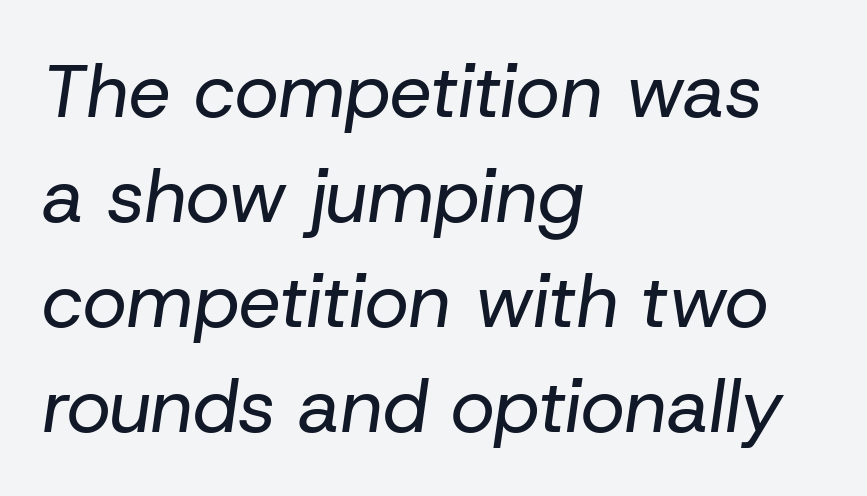
The axis of the letterforms is tilted away from vertical. You could call the tracking neutral — neither tight nor loose. Stems and bowls with no extra thickness — not bold. All the whitespace from short lines collects on the right. Varying glyph widths throughout — classic text-font behaviour.
